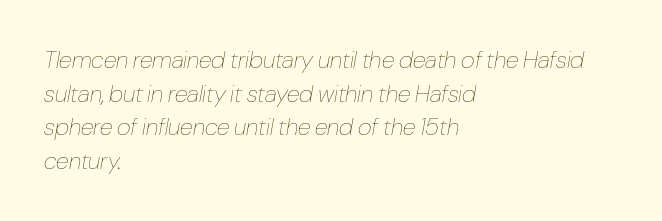
{"italic": "yes", "lean": "right", "slant_degrees": 10, "bold": "no", "underline": "no", "align": "left", "line_spacing": "normal", "line_spacing_ratio": 1.4, "letter_spacing": "normal", "letter_spacing_em": 0.0, "glyph_px": 24}
